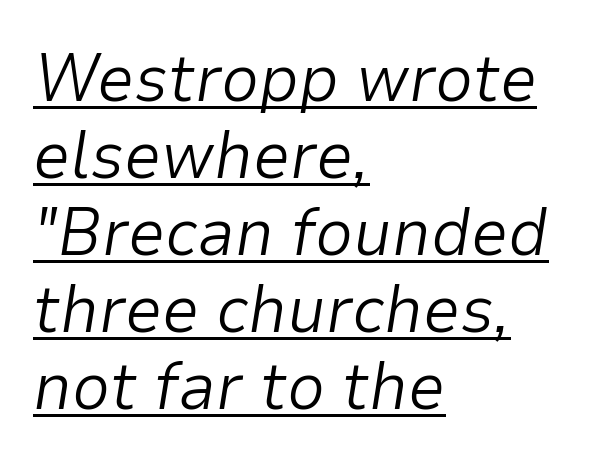
The text carries the slant typical of an italic or oblique font. Successive baselines arrive quickly, one right under another. Summary of weight: not heavy and not bold. Each letter keeps its own natural width here, so spacing adapts to shape. Glance below the letters and you will spot a drawn line. Alignment: flush left.
